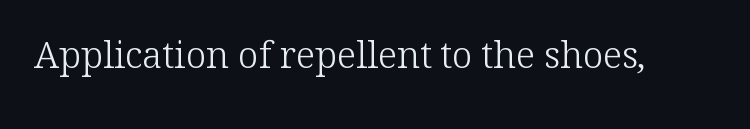
The image shows 37 px light serif type, upright; set normal letter spacing, not underlined; low stroke contrast and a medium x-height.
